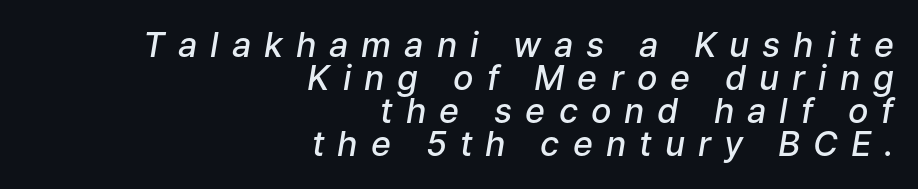
Q: Is the text bold? A: Semi-bold.
Q: Is the text italic (slanted)? A: Yes, it leans right by about 9 degrees.
Q: Is the text underlined? A: No.
Q: How is the paragraph aligned? A: Right-aligned.
Q: Is the spacing between letters normal or unusually wide? A: Unusually wide.
Q: Is the spacing between lines tight, normal or loose? A: Tight.
Q: Width (condensed, normal, or wide)? A: Normal.
Q: Stroke contrast? A: Low.
Q: x-height? A: Medium.
Q: Monospaced? A: No.
